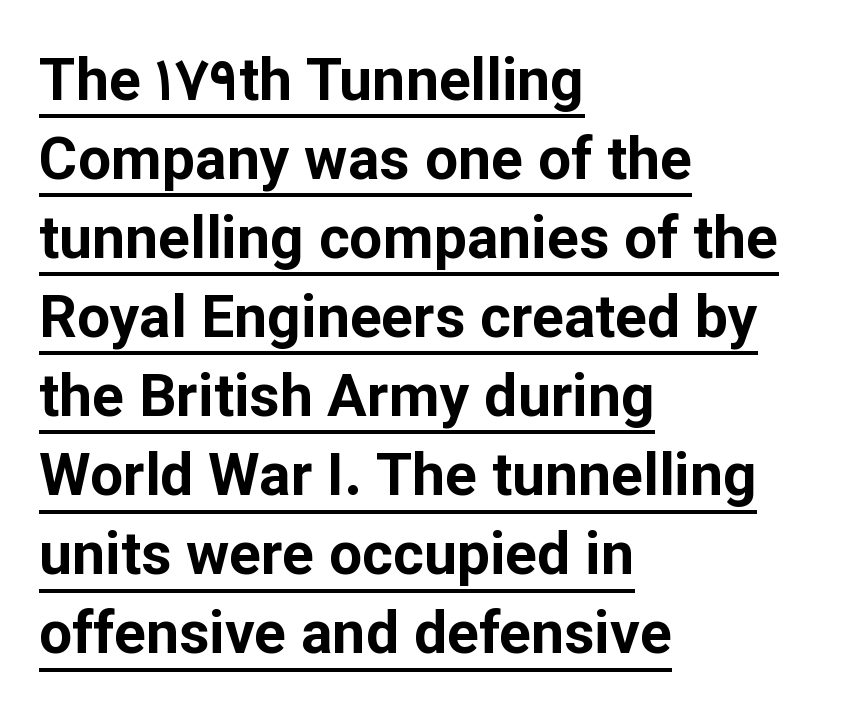
The image shows 59 px bold sans-serif type, upright; set left-aligned, normal line spacing (1.34x), normal letter spacing, underlined; low stroke contrast and a medium x-height.
